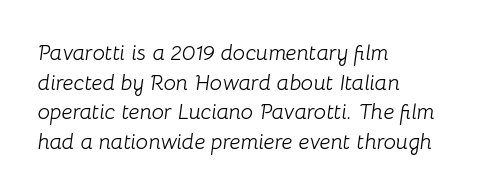
Horizontal alignment here is leftward, the default for most running prose. The leading is moderate, giving the passage an even texture. The letters look calm and open, with moderate or lighter stems. Nobody drew a line under any word here. The face used here has a pronounced slope to its letters.
